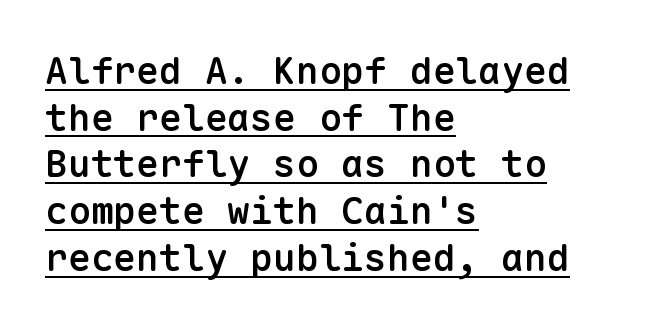
The image shows 38 px semibold sans-serif type, upright, monospaced; set left-aligned, line spacing 1.23x, normal letter spacing, underlined; low stroke contrast and a medium x-height.
